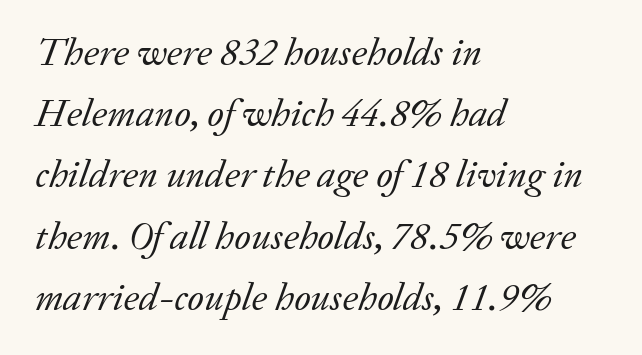
The image shows 39 px regular-weight serif type, italic (leaning right); set left-aligned, normal line spacing (1.57x), normal letter spacing, not underlined; low stroke contrast and a medium x-height.
